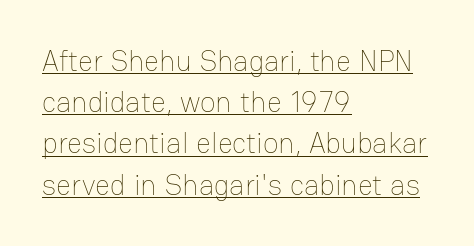
Q: Is the text bold? A: No.
Q: Is the text italic (slanted)? A: No, it is upright.
Q: Is the text underlined? A: Yes.
Q: How is the paragraph aligned? A: Left-aligned.
Q: Is the spacing between letters normal or unusually wide? A: Normal.
Q: Is the spacing between lines tight, normal or loose? A: Normal.
Q: Width (condensed, normal, or wide)? A: Normal.
Q: Stroke contrast? A: Low.
Q: x-height? A: Medium.
Q: Monospaced? A: No.
